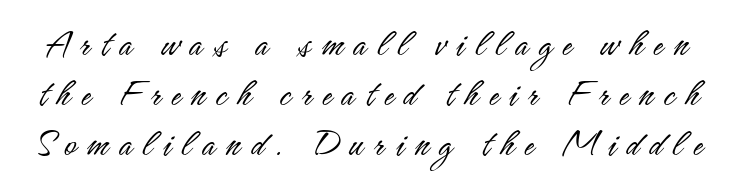
{"serif": "no", "bold": "no", "weight": "light", "width": "condensed", "stroke_contrast": "low", "x_height": "small", "monospaced": "no", "underline": "no", "line_spacing_ratio": 1.22, "letter_spacing": "wide", "letter_spacing_em": 0.26, "glyph_px": 41}
